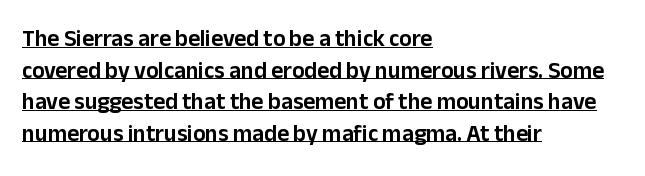
The image shows 23 px text type, upright; set left-aligned, normal line spacing (1.37x), normal letter spacing, underlined.
